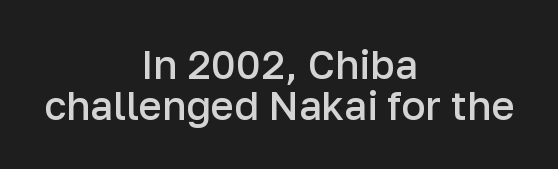
Q: Is the text bold? A: Semi-bold.
Q: Is the text italic (slanted)? A: No, it is upright.
Q: Is the typeface a serif or a sans-serif typeface? A: Sans-serif.
Q: Is the text underlined? A: No.
Q: How is the paragraph aligned? A: Centered.
Q: Is the spacing between letters normal or unusually wide? A: Normal.
Q: Is the spacing between lines tight, normal or loose? A: Tight.
Q: Width (condensed, normal, or wide)? A: Normal.
Q: Stroke contrast? A: Low.
Q: x-height? A: Medium.
Q: Monospaced? A: No.
